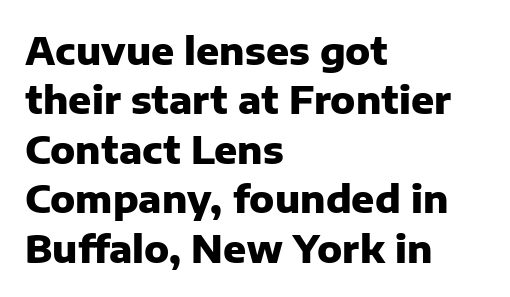
The image shows 38 px heavy sans-serif type, upright; set left-aligned, normal line spacing (1.3x), normal letter spacing, not underlined; low stroke contrast and a medium x-height.
